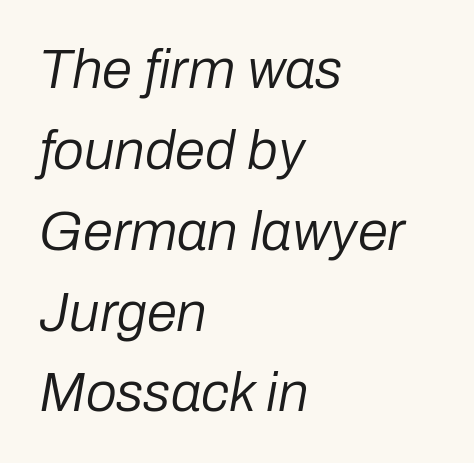
Where is the straight margin? On the left. Students, observe: this is what conventionally led text looks like. The cut favours lightness, reaching ordinary text weight at its darkest. This rendering leaves character spacing at its baseline value. A typesetter would mark this as italic. These lines are rendered in a variable-pitch font.
